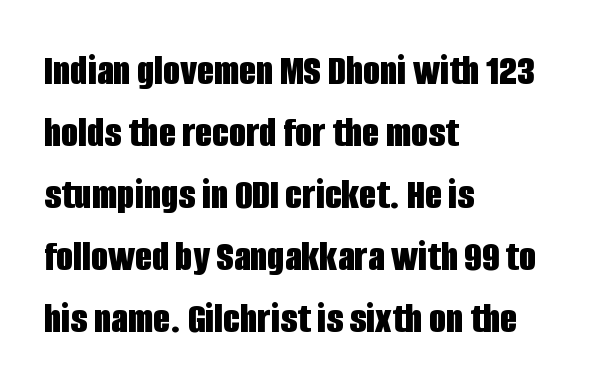
The image shows 44 px bold, condensed sans-serif type, upright; set left-aligned, normal line spacing (1.41x), normal letter spacing, not underlined; low stroke contrast and a large x-height.
